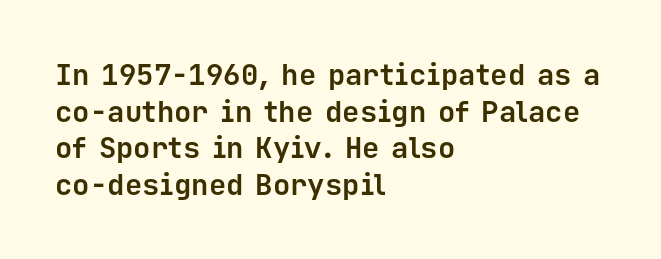
A student would call this left alignment; a typographer would say flush left, rag right. The rendering uses a bold face; every stroke is thick and dark. Default kerning and tracking; the words read as compact shapes. Nobody drew a line under any word here. The lettering stays uniformly vertical, giving the passage a roman look. The designer went with a sans here, leaving each stem footless.
